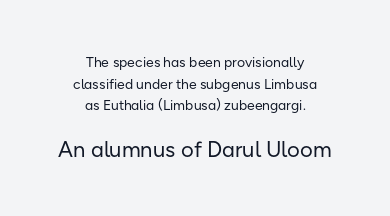
{"italic": "no", "bold": "no", "underline": "no", "align": "center", "line_spacing": "normal", "line_spacing_ratio": 1.55, "letter_spacing": "normal", "letter_spacing_em": 0.0, "larger_block": "second", "size_ratio": 1.57, "glyph_px": 22}
